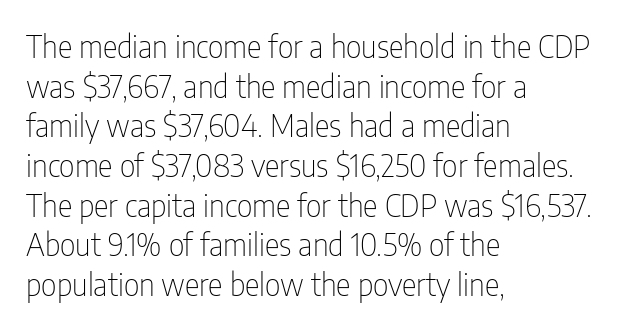
The image shows 31 px thin, condensed sans-serif type, upright; set left-aligned, normal line spacing (1.28x), normal letter spacing, not underlined; low stroke contrast and a medium x-height.
